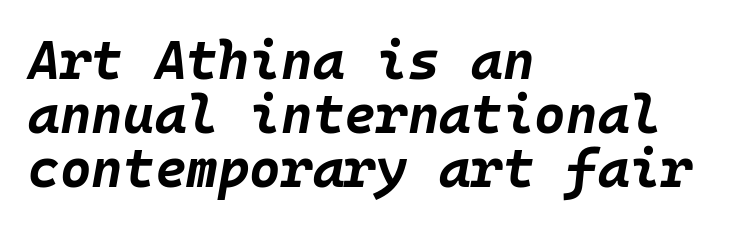
The image shows 54 px bold type, italic (leaning right), monospaced; set left-aligned, tight line spacing (1.0x), normal letter spacing, not underlined; low stroke contrast and a large x-height.
